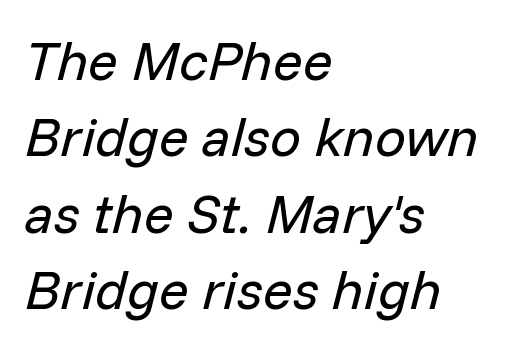
Q: Is the text bold? A: No.
Q: Is the text italic (slanted)? A: Yes, it leans right by about 14 degrees.
Q: Is the text underlined? A: No.
Q: How is the paragraph aligned? A: Left-aligned.
Q: Is the spacing between letters normal or unusually wide? A: Normal.
Q: Is the spacing between lines tight, normal or loose? A: Normal.
Q: Width (condensed, normal, or wide)? A: Normal.
Q: Stroke contrast? A: Low.
Q: x-height? A: Medium.
Q: Monospaced? A: No.
